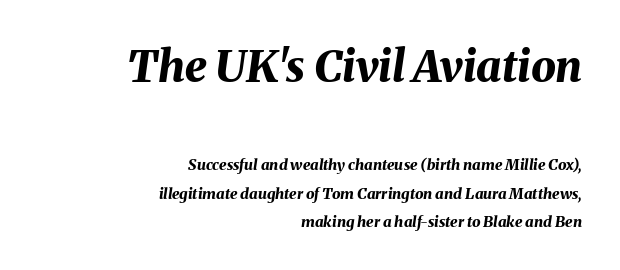
Check under the words: just untouched page. When letters slant like this, we call the style italic. Looks like regular typesetting: each glyph gets only the width it needs. The lines in this sample share a right terminus and differ only in where they begin. In terms of letterspacing, this is plain default setting.
